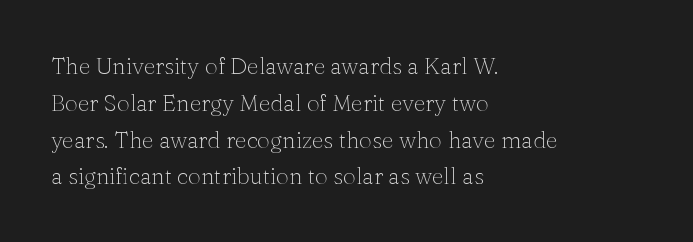
The rendering uses a moderate line-height, typical for paragraphs. The cut favours lightness, reaching ordinary text weight at its darkest. This is roman type, the default non-slanted kind. A student would call this left alignment; a typographer would say flush left, rag right. Honestly, there is no underline to notice here at all. The letterforms sit shoulder to shoulder at normal distance.
